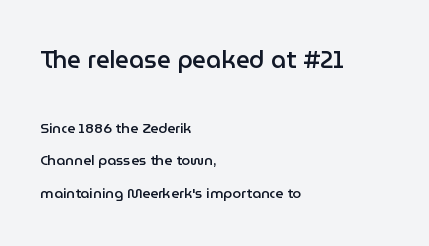
The image shows 24 px text type, upright; set left-aligned, loose line spacing (2.35x), normal letter spacing, not underlined; the first (top) block is 1.71x larger.
